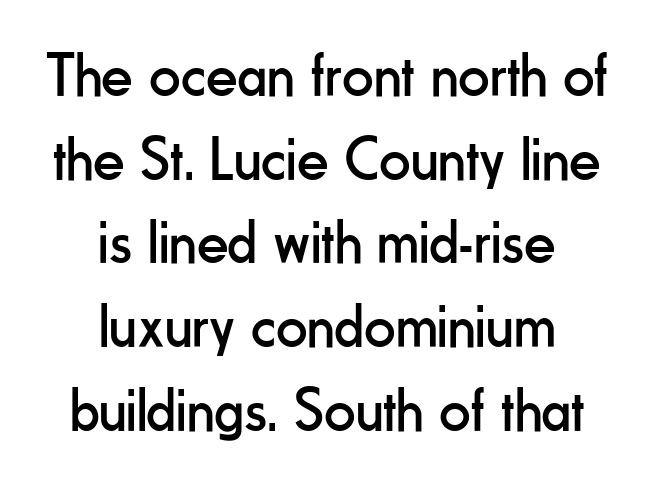
{"serif": "no", "italic": "no", "bold": "no", "weight": "regular", "width": "condensed", "stroke_contrast": "low", "x_height": "small", "monospaced": "no", "underline": "no", "align": "center", "line_spacing": "normal", "line_spacing_ratio": 1.35, "letter_spacing": "normal", "letter_spacing_em": 0.0, "glyph_px": 62}
